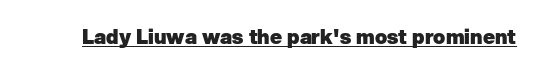
{"bold": "yes", "underline": "yes", "letter_spacing": "normal", "letter_spacing_em": 0.0, "glyph_px": 20}
